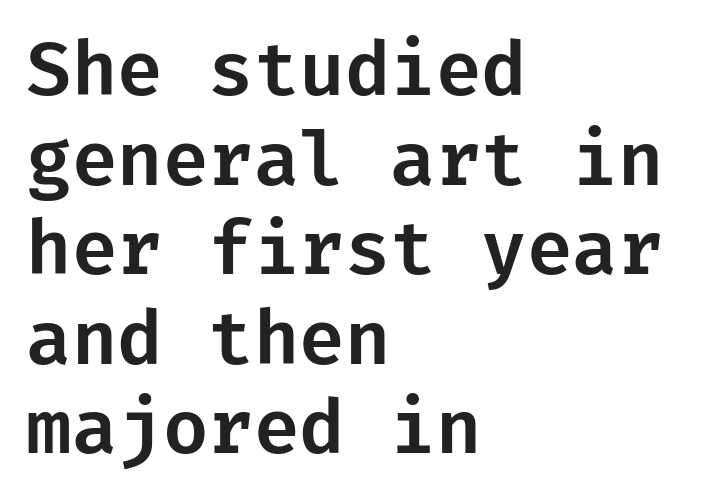
The image shows 74 px sans-serif type, upright; set left-aligned, line spacing 1.21x, normal letter spacing, not underlined; low stroke contrast and a medium x-height.
